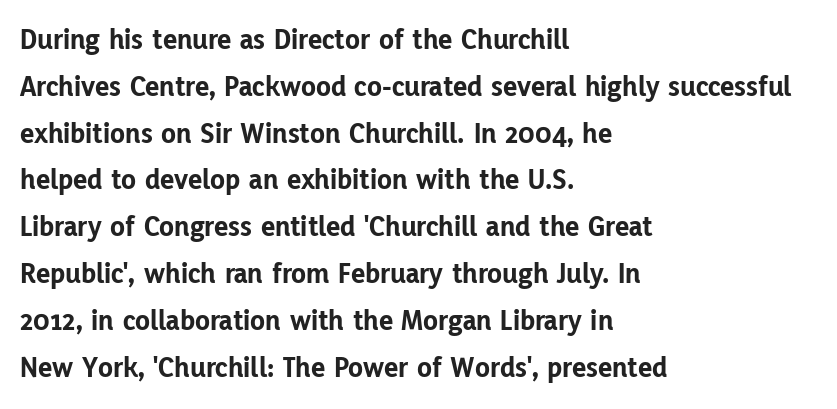
Underlining? Definitely not there. Proportional: the letters do not fall into vertical columns. Typeset ragged right — the left edge is the straight one. These lines keep a tight, regular rhythm from letter to letter. Chunky letters — that's bold for sure. The type family on display is of the sans-serif kind.
